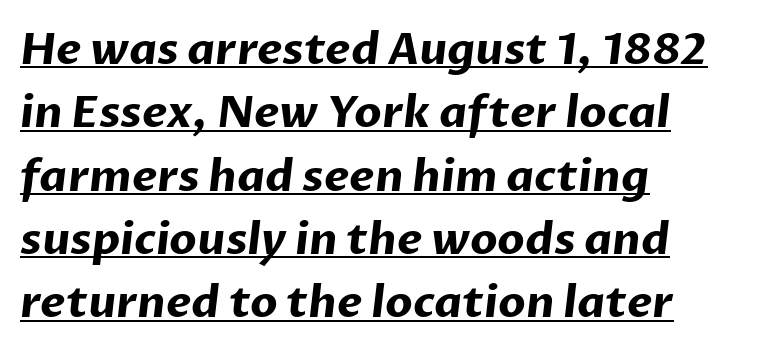
{"serif": "no", "bold": "yes", "weight": "bold", "width": "normal", "stroke_contrast": "low", "x_height": "medium", "monospaced": "no", "underline": "yes", "align": "left", "line_spacing": "normal", "line_spacing_ratio": 1.44, "letter_spacing": "normal", "letter_spacing_em": 0.0, "glyph_px": 44}
